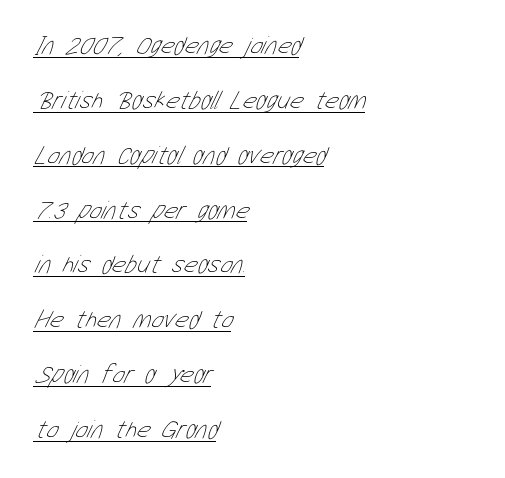
Q: Is the text bold? A: No.
Q: Is the text underlined? A: Yes.
Q: How is the paragraph aligned? A: Left-aligned.
Q: Is the spacing between letters normal or unusually wide? A: Normal.
Q: Is the spacing between lines tight, normal or loose? A: Loose.
